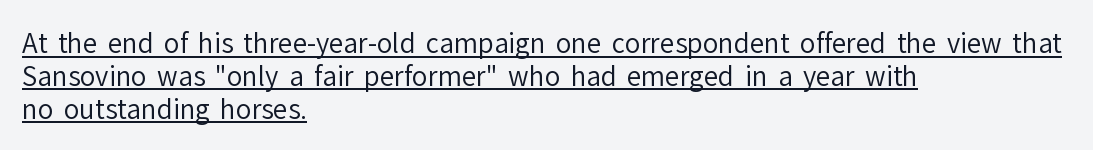
Is the stroke heavy? The answer is a plain regular-or-lighter. In terms of posture, this sample is upright. The face used here is rendered with its standard letterfit. The lines sit at an ordinary, default distance from one another. Descenders here cross a horizontal rule under the line.
